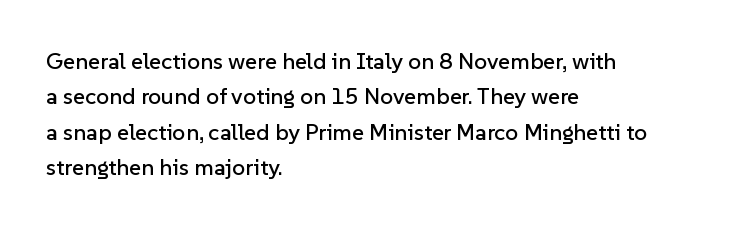
Q: Is the text italic (slanted)? A: No, it is upright.
Q: Is the text underlined? A: No.
Q: How is the paragraph aligned? A: Left-aligned.
Q: Is the spacing between letters normal or unusually wide? A: Normal.
Q: Is the spacing between lines tight, normal or loose? A: Normal.
